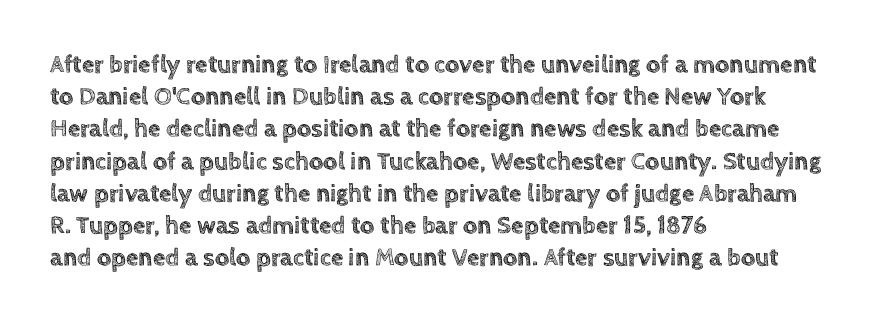
No italicization has been applied; the sample stays upright. This sample uses plain, unmodified letter spacing. Decoration check: the copy has no underline. The typesetter chose a ragged-right arrangement here. Interline gaps are of average width in this sample.
